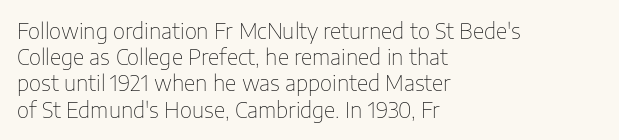
{"italic": "no", "bold": "no", "underline": "no", "align": "left", "line_spacing": "normal", "line_spacing_ratio": 1.25, "letter_spacing": "normal", "letter_spacing_em": 0.0, "glyph_px": 21}
